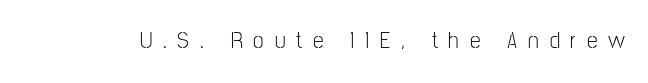
{"italic": "no", "bold": "no", "underline": "no", "letter_spacing": "wide", "letter_spacing_em": 0.45, "glyph_px": 24}
